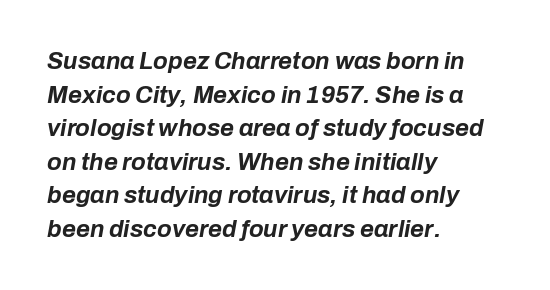
The image shows 24 px bold type, italic (leaning right); set left-aligned, normal line spacing (1.4x), normal letter spacing, not underlined.
